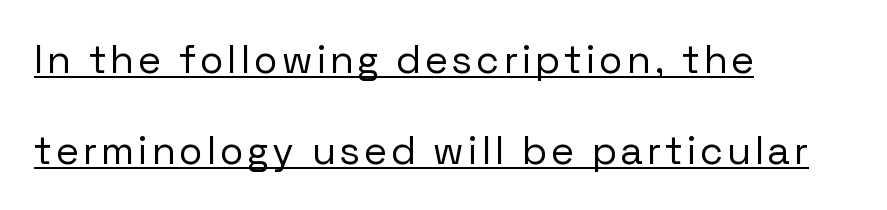
The image shows 39 px regular-weight sans-serif type, upright; set left-aligned, loose line spacing (2.33x), underlined; low stroke contrast and a medium x-height.
